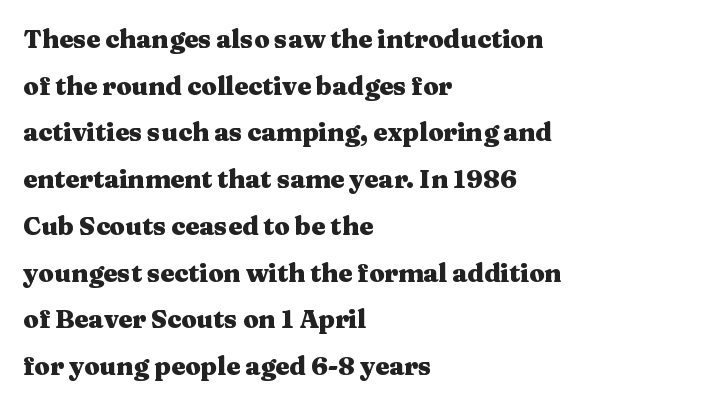
Each word holds together tightly as a unit, with standard inter-letter gaps. This rendering uses left alignment, leaving the right contour irregular. The glyphs are unaccompanied by any horizontal stroke below them. This is heavy type, rendered in bold.
